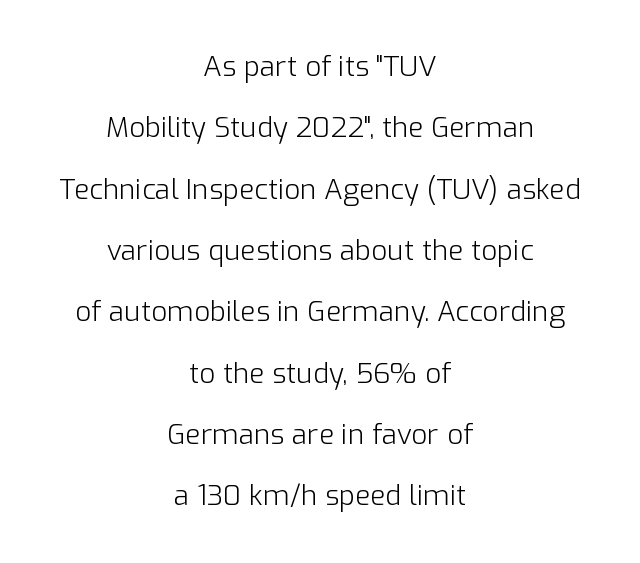
The image shows 28 px light sans-serif type, upright; set centered, loose line spacing (2.19x), normal letter spacing, not underlined; low stroke contrast and a medium x-height.
